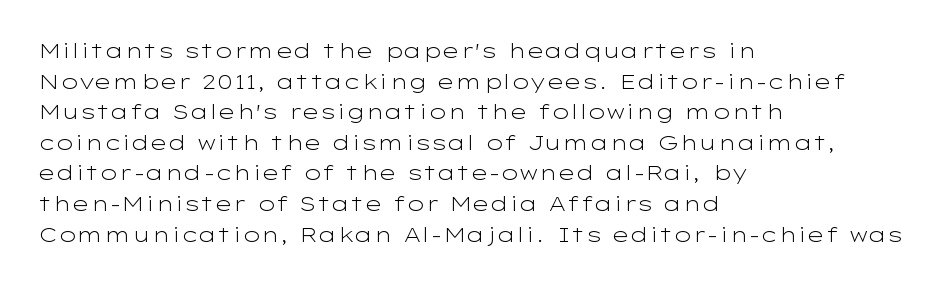
The image shows 20 px text type, upright; set left-aligned, normal line spacing (1.53x), normal letter spacing, not underlined.
